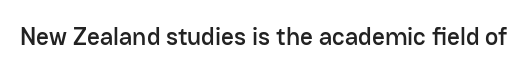
{"italic": "no", "underline": "no", "letter_spacing": "normal", "letter_spacing_em": 0.0, "glyph_px": 25}
